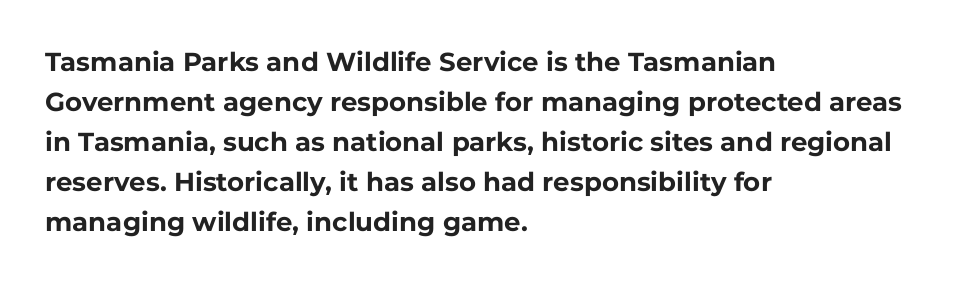
{"italic": "no", "bold": "yes", "underline": "no", "align": "left", "line_spacing": "normal", "line_spacing_ratio": 1.54, "letter_spacing": "normal", "letter_spacing_em": 0.0, "glyph_px": 26}
